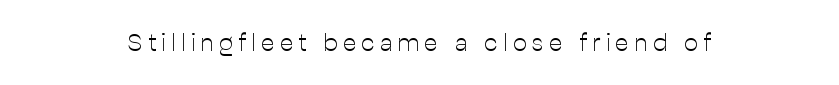
Q: Is the text bold? A: No.
Q: Is the text italic (slanted)? A: No, it is upright.
Q: Is the text underlined? A: No.
Q: How is the paragraph aligned? A: Centered.
Q: Is the spacing between letters normal or unusually wide? A: Unusually wide.
